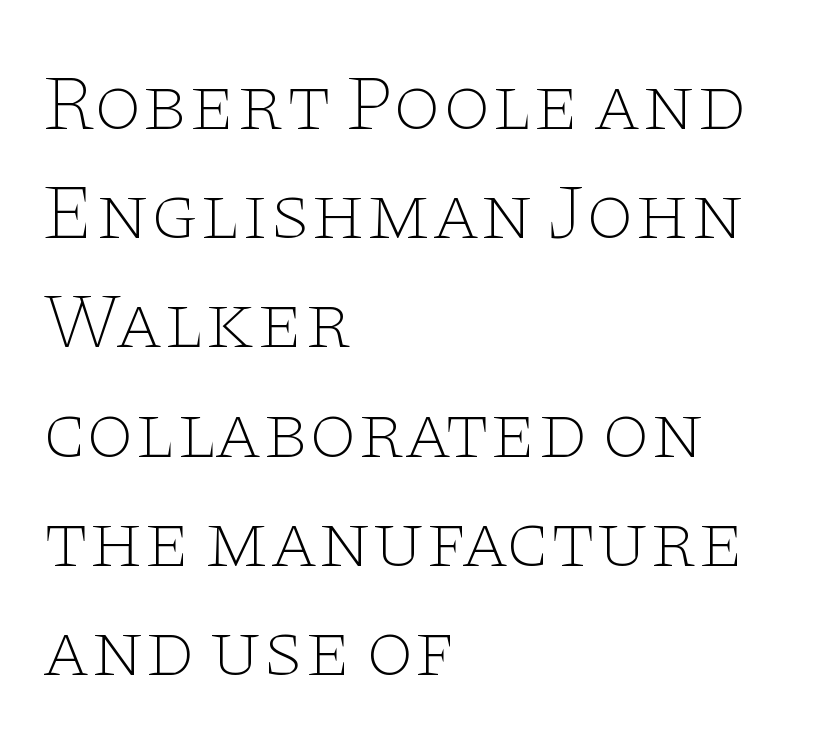
{"serif": "yes", "italic": "no", "bold": "no", "weight": "thin", "width": "wide", "stroke_contrast": "low", "x_height": "large", "monospaced": "no", "underline": "no", "align": "left", "line_spacing": "normal", "line_spacing_ratio": 1.4, "letter_spacing": "normal", "letter_spacing_em": 0.0, "glyph_px": 78}
